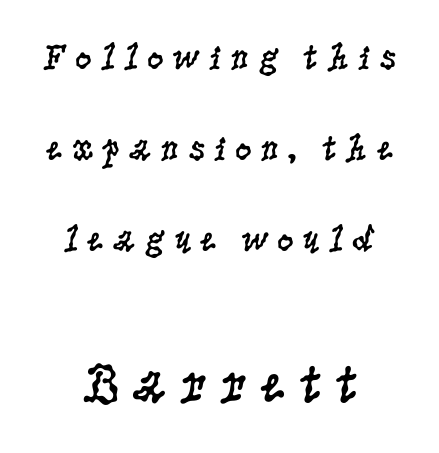
The image shows 56 px regular-weight, condensed serif type; set centered, loose line spacing (2.46x), unusually wide letter spacing (+0.21 em), not underlined; the second (bottom) block is 1.51x larger; low stroke contrast and a large x-height.
